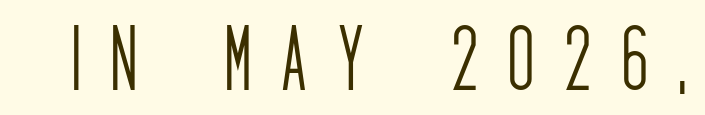
This sample uses an upright cut, with every glyph sitting square on the baseline. Examine the stroke ends and you'll find no serifs. Clear beneath every line of the passage. The letters advance in unequal steps, a hallmark of proportional type. Weight: regular or lighter.
